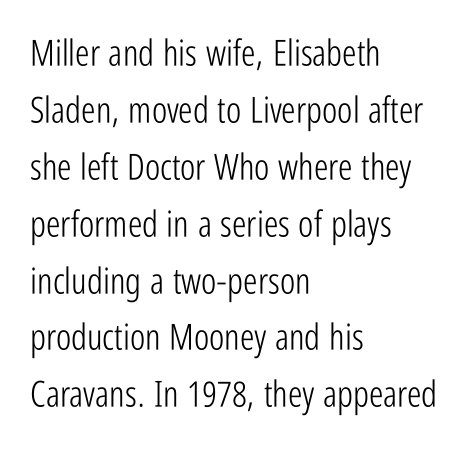
A typesetter would call this proportional, since set widths differ per character. The line-height multiplier appears to be the usual default. The font's upright variant was chosen for this text. Short note: letters normally spaced. Words float on clear page, feet unadorned.
